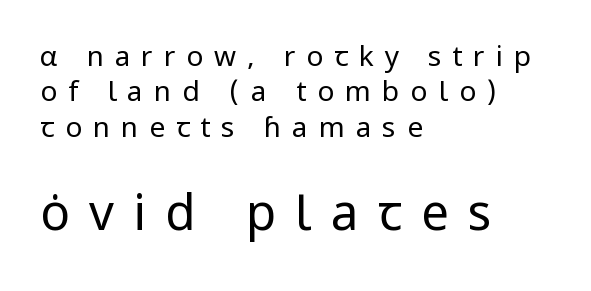
The letters carry no serifs — their stems end cleanly without finishing strokes. The passage shown is not underscored anywhere. The text block is weighted toward the left margin, trailing off unevenly rightward. Unlike italic type, these characters show no tilt at all. The space between consecutive lines is moderate. Looks like regular typesetting: each glyph gets only the width it needs.
